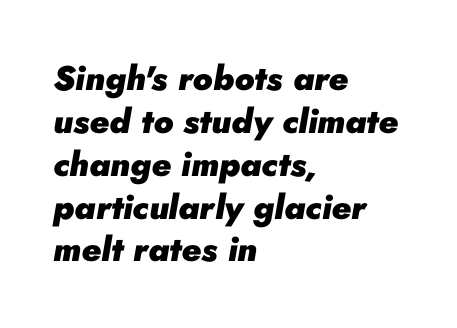
Q: Is the text bold? A: Yes.
Q: Is the text italic (slanted)? A: Yes, it leans right by about 10 degrees.
Q: Is the text underlined? A: No.
Q: How is the paragraph aligned? A: Left-aligned.
Q: Is the spacing between letters normal or unusually wide? A: Normal.
Q: Is the spacing between lines tight, normal or loose? A: Normal.
Q: Width (condensed, normal, or wide)? A: Normal.
Q: Stroke contrast? A: Low.
Q: x-height? A: Small.
Q: Monospaced? A: No.
